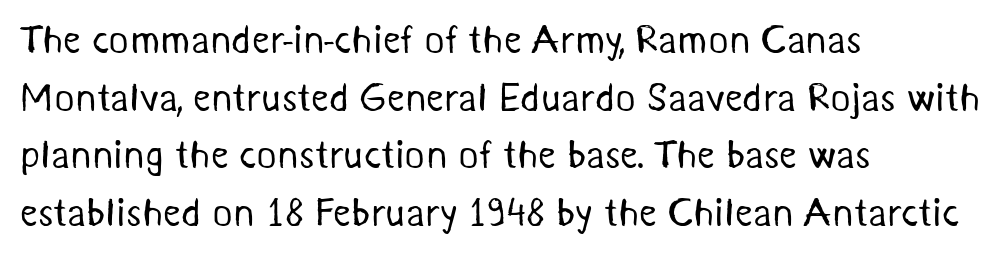
{"serif": "no", "bold": "no", "weight": "regular", "width": "normal", "stroke_contrast": "medium", "x_height": "medium", "monospaced": "no", "underline": "no", "align": "left", "line_spacing": "normal", "line_spacing_ratio": 1.48, "letter_spacing": "normal", "letter_spacing_em": 0.0, "glyph_px": 39}
